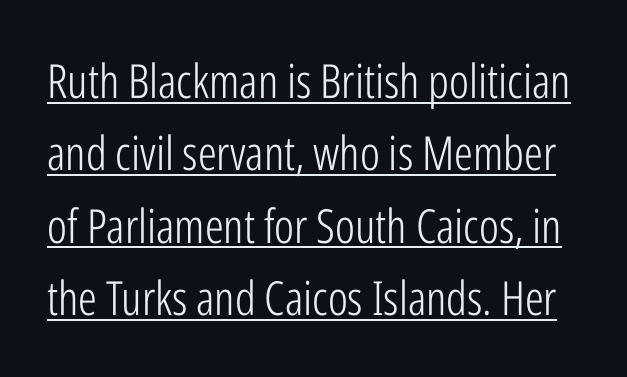
{"serif": "no", "italic": "no", "bold": "no", "weight": "light", "width": "condensed", "stroke_contrast": "low", "x_height": "medium", "monospaced": "no", "underline": "yes", "line_spacing": "normal", "line_spacing_ratio": 1.54, "letter_spacing": "normal", "letter_spacing_em": 0.0, "glyph_px": 47}
